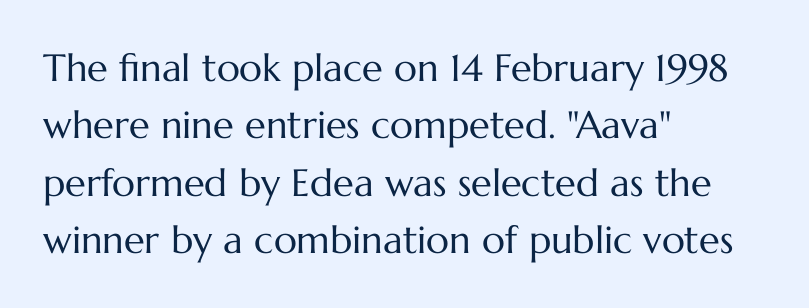
{"italic": "no", "bold": "no", "weight": "regular", "width": "normal", "stroke_contrast": "medium", "x_height": "medium", "monospaced": "no", "underline": "no", "align": "left", "line_spacing": "normal", "line_spacing_ratio": 1.51, "letter_spacing": "normal", "letter_spacing_em": 0.0, "glyph_px": 38}
